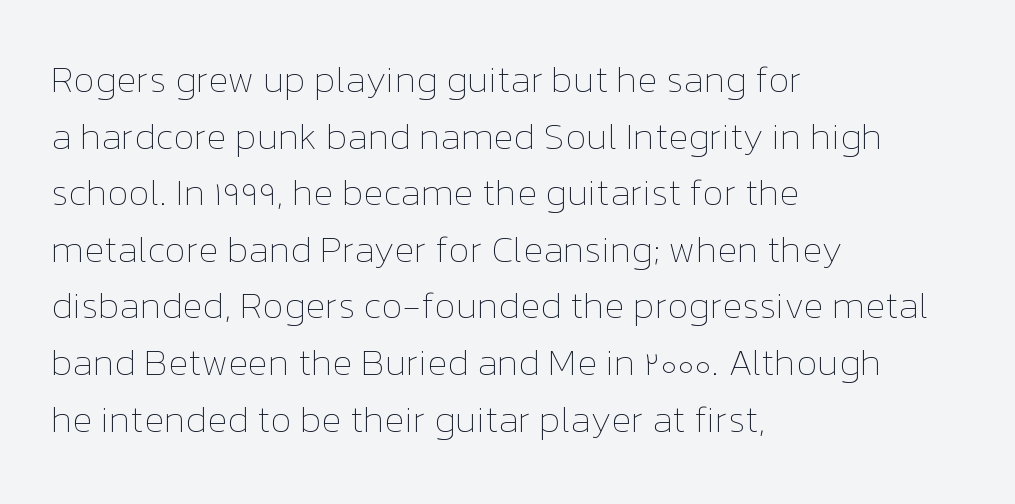
The image shows 37 px thin type, upright; set left-aligned, normal line spacing (1.53x), normal letter spacing, not underlined; low stroke contrast and a medium x-height.
